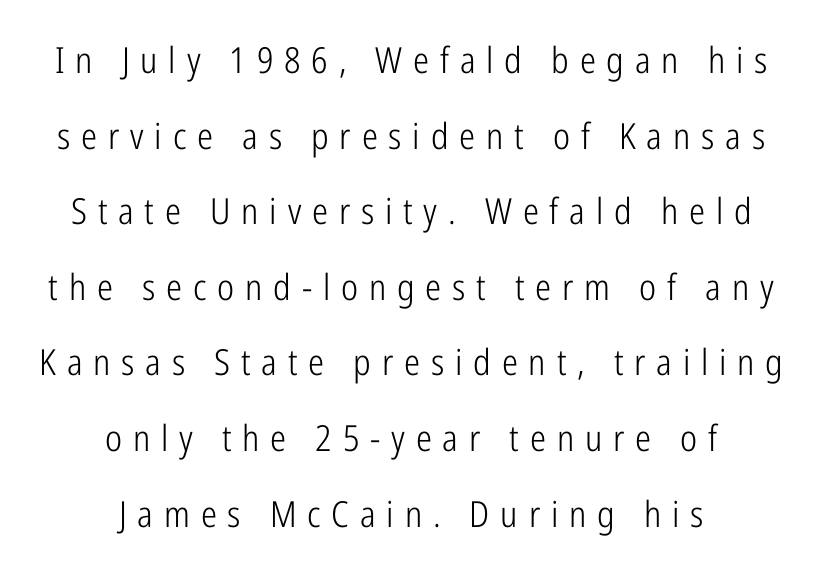
Character widths vary here, with narrow letters taking less room than wide ones. Caption: multi-line text, centered on the measure. The typography opts for an upright posture over an oblique one. Tracking here is generous; glyphs stand well apart from one another.
